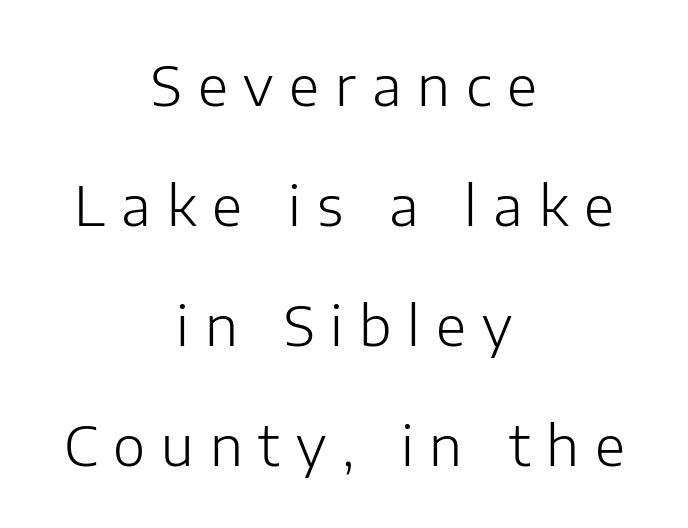
The image shows 55 px light sans-serif type, upright; set centered, loose line spacing (2.18x), unusually wide letter spacing (+0.29 em), not underlined; low stroke contrast and a medium x-height.
